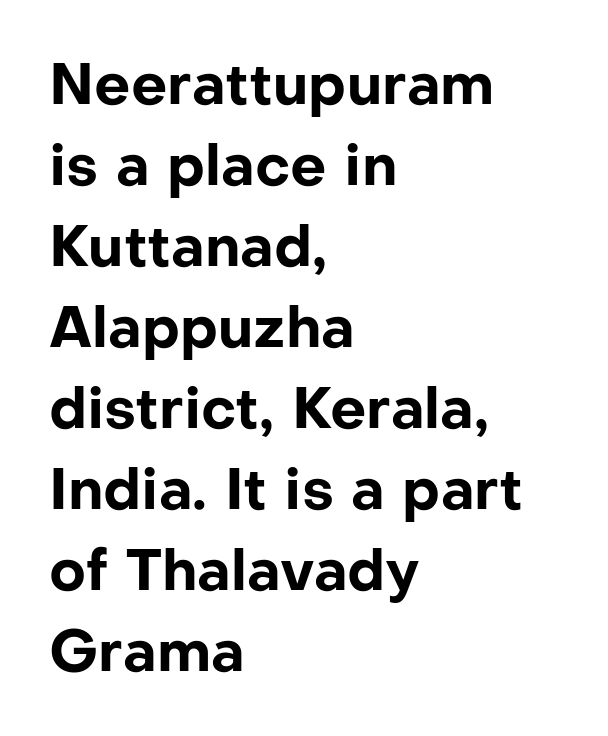
The image shows 57 px bold sans-serif type, upright; set left-aligned, normal line spacing (1.42x), normal letter spacing, not underlined; low stroke contrast and a medium x-height.
